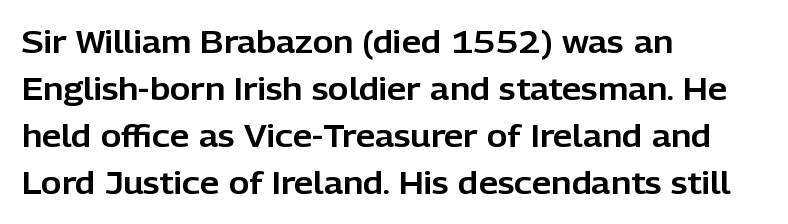
Notice how the stems are strictly vertical — no italics here. Nope, no serifs anywhere on these letters. The rows are spaced the way most documents space them. Glyph-to-glyph distance matches everyday printed text. The face used here is proportionally spaced, like ordinary book or web type.
